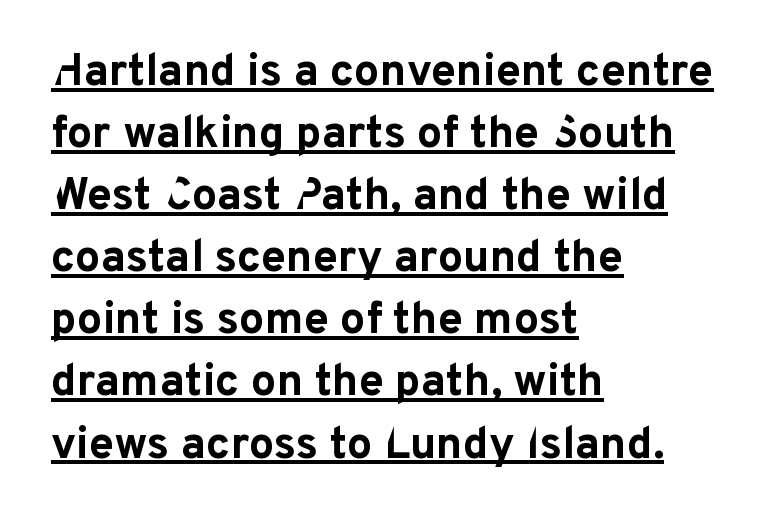
{"serif": "no", "italic": "no", "bold": "yes", "weight": "bold", "width": "normal", "stroke_contrast": "low", "x_height": "medium", "monospaced": "no", "underline": "yes", "align": "left", "line_spacing": "normal", "line_spacing_ratio": 1.38, "letter_spacing": "normal", "letter_spacing_em": 0.0, "glyph_px": 45}
